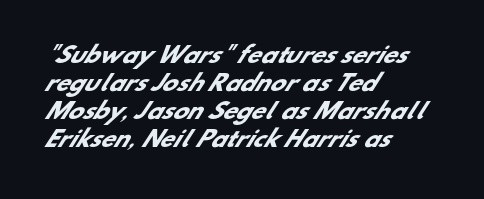
This rendering uses left alignment, leaving the right contour irregular. The gaps between neighbouring characters are ordinary and unremarkable. The leading is moderate, giving the passage an even texture. Compared with an ordinary text face, these strokes are far heavier — a full bold. This rendering features lettering with no underline.
